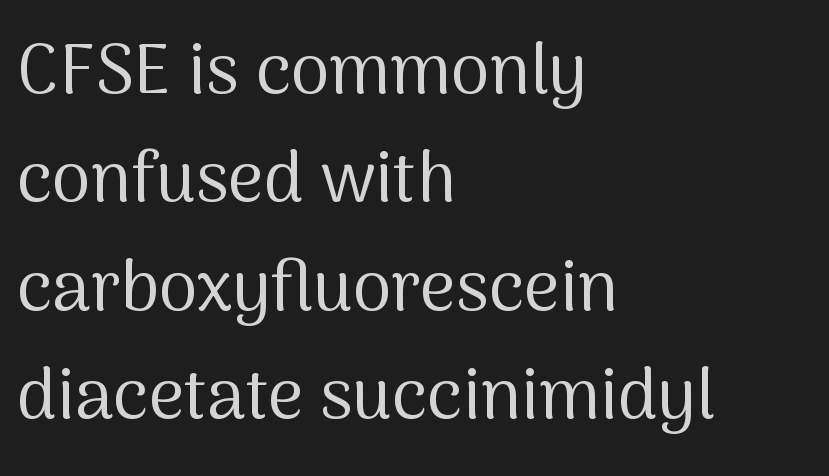
{"serif": "no", "italic": "no", "bold": "no", "weight": "regular", "width": "normal", "stroke_contrast": "medium", "x_height": "medium", "monospaced": "no", "underline": "no", "align": "left", "line_spacing": "normal", "line_spacing_ratio": 1.55, "letter_spacing": "normal", "letter_spacing_em": 0.0, "glyph_px": 70}
